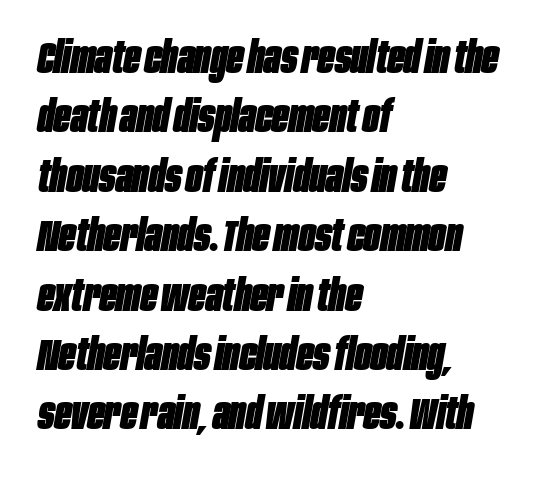
The image shows 44 px heavy, condensed type, italic (leaning right); set left-aligned, normal line spacing (1.35x), normal letter spacing, not underlined; low stroke contrast and a large x-height.
